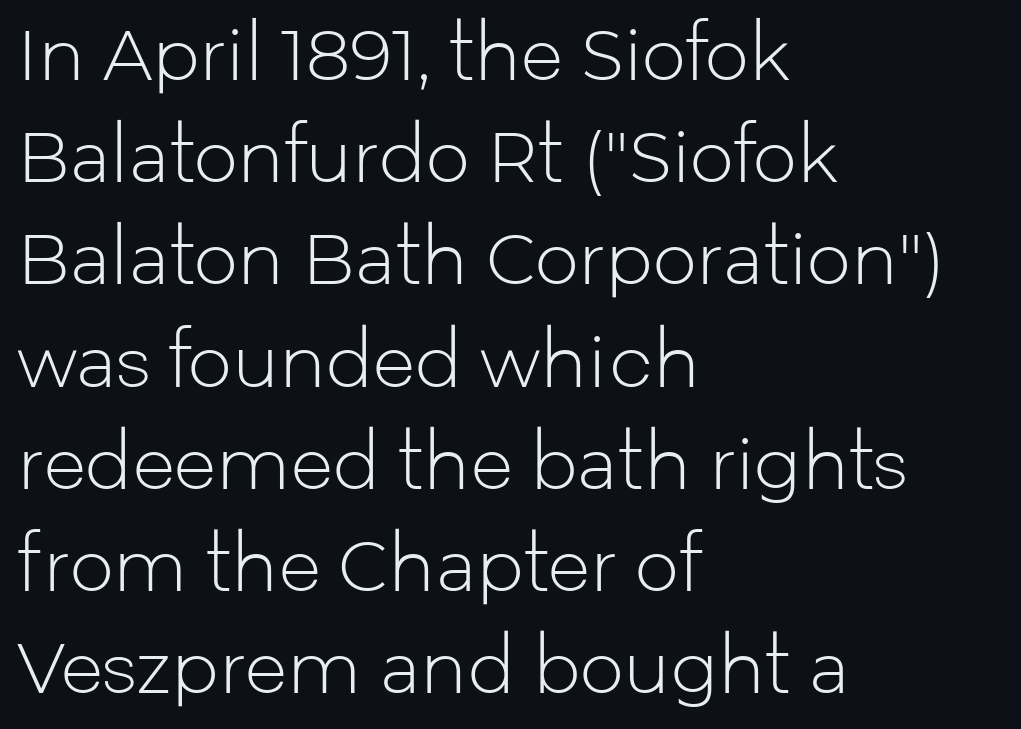
{"serif": "no", "italic": "no", "bold": "no", "weight": "light", "width": "normal", "stroke_contrast": "low", "x_height": "medium", "monospaced": "no", "underline": "no", "align": "left", "line_spacing": "normal", "line_spacing_ratio": 1.46, "letter_spacing": "normal", "letter_spacing_em": 0.0, "glyph_px": 70}
